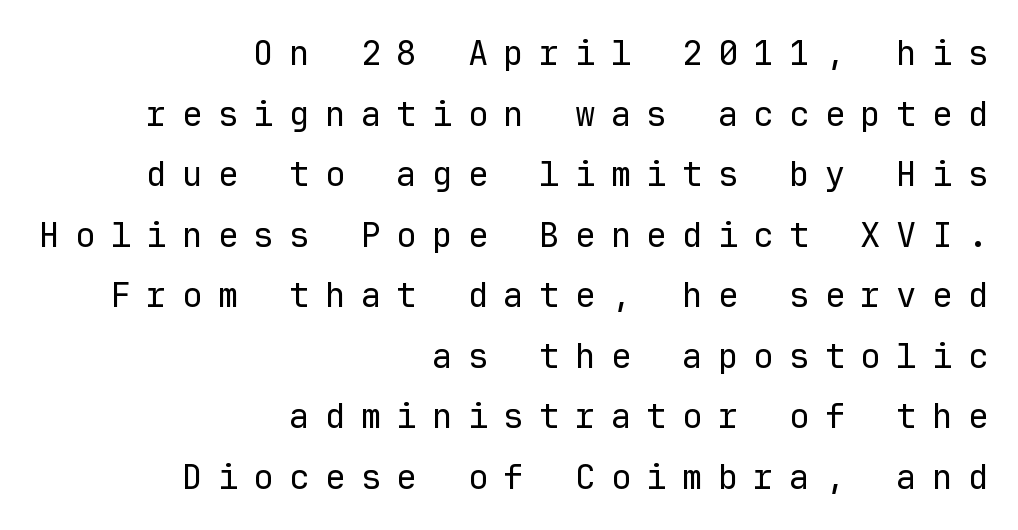
Think of a typewriter: that constant character pitch is what you see here. Unlike italic type, these characters show no tilt at all. Casual observation: everything's shoved over to the right. Clear beneath every line of the passage. Bold? No — there's no thickening of the strokes. Substantial extra tracking has been applied to these lines.
